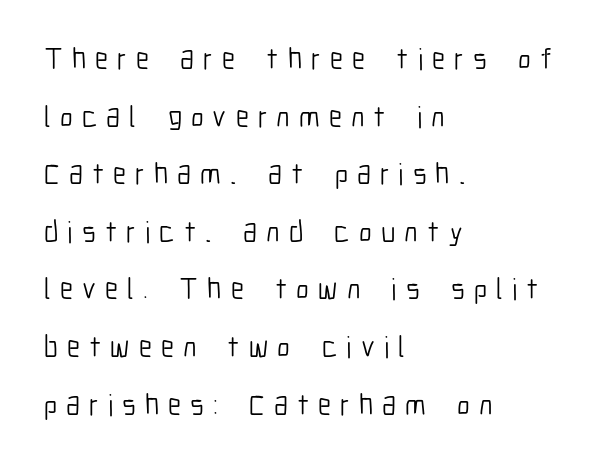
Heaviness? Minimal to ordinary, like unemphasized prose. Is there much room between lines? Yes — plenty of vertical air separates them. Characters remain perfectly vertical along every line. The passage shown is typed in a proportional face where columns would drift. Horizontally, the lines are justified to the leading edge only. Serifs: no, the terminals of the letterforms are clean.
